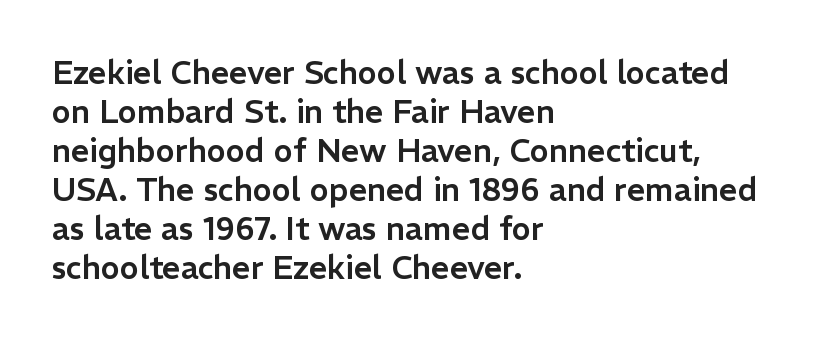
{"serif": "no", "italic": "no", "width": "normal", "stroke_contrast": "low", "x_height": "medium", "monospaced": "no", "underline": "no", "align": "left", "line_spacing_ratio": 1.22, "letter_spacing": "normal", "letter_spacing_em": 0.0, "glyph_px": 32}
